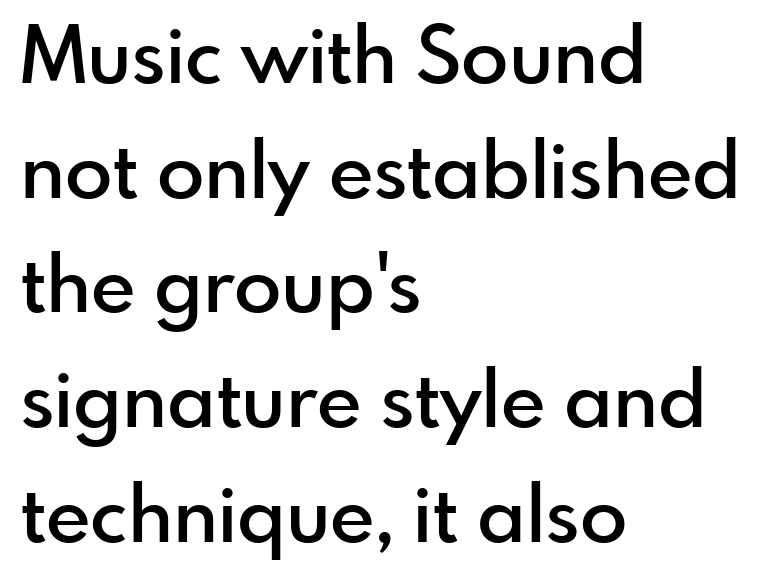
Q: Is the text bold? A: Semi-bold.
Q: Is the text italic (slanted)? A: No, it is upright.
Q: Is the typeface a serif or a sans-serif typeface? A: Sans-serif.
Q: Is the text underlined? A: No.
Q: How is the paragraph aligned? A: Left-aligned.
Q: Is the spacing between letters normal or unusually wide? A: Normal.
Q: Is the spacing between lines tight, normal or loose? A: Normal.
Q: Width (condensed, normal, or wide)? A: Normal.
Q: x-height? A: Small.
Q: Monospaced? A: No.
